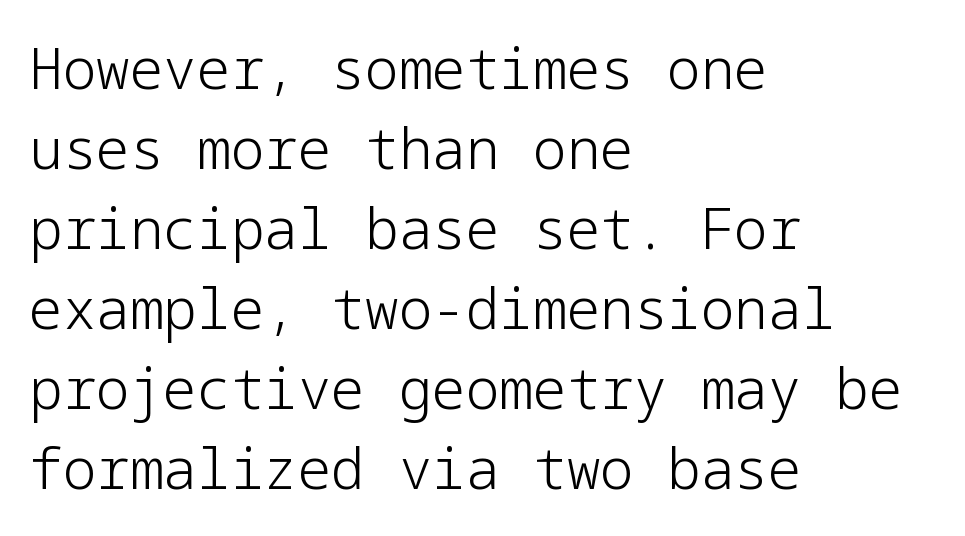
Q: Is the text bold? A: No.
Q: Is the text italic (slanted)? A: No, it is upright.
Q: Is the typeface a serif or a sans-serif typeface? A: Sans-serif.
Q: Is the text underlined? A: No.
Q: How is the paragraph aligned? A: Left-aligned.
Q: Is the spacing between letters normal or unusually wide? A: Normal.
Q: Is the spacing between lines tight, normal or loose? A: Normal.
Q: Width (condensed, normal, or wide)? A: Normal.
Q: Stroke contrast? A: Low.
Q: x-height? A: Medium.
